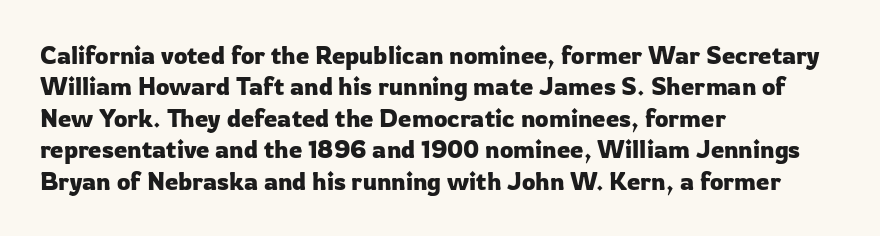
Q: Is the text italic (slanted)? A: No, it is upright.
Q: Is the text underlined? A: No.
Q: How is the paragraph aligned? A: Left-aligned.
Q: Is the spacing between letters normal or unusually wide? A: Normal.
Q: Is the spacing between lines tight, normal or loose? A: Normal.
